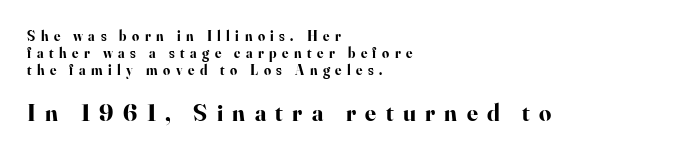
Q: Is the text bold? A: Yes.
Q: Is the text italic (slanted)? A: No, it is upright.
Q: Is the text underlined? A: No.
Q: How is the paragraph aligned? A: Left-aligned.
Q: Is the spacing between letters normal or unusually wide? A: Unusually wide.
Q: Which block of text is set in a larger size, the first (top) or the second (bottom)? A: The second (bottom) one.
